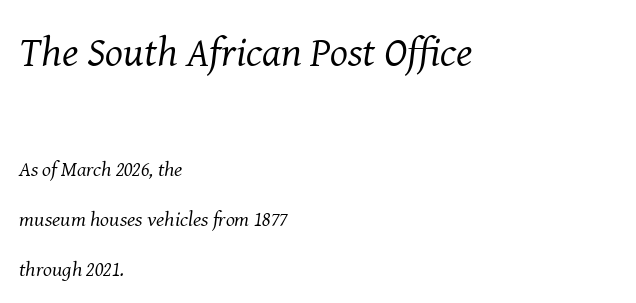
The image shows 42 px regular-weight serif type, italic (leaning right); set left-aligned, loose line spacing (2.37x), normal letter spacing, not underlined; the first (top) block is 2.0x larger; medium stroke contrast and a medium x-height.
